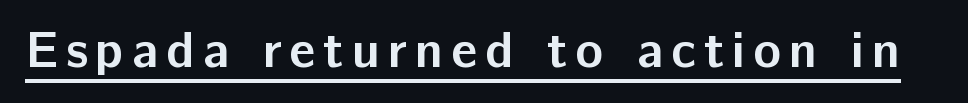
The image shows 52 px semibold sans-serif type, upright; set underlined; low stroke contrast and a medium x-height.
